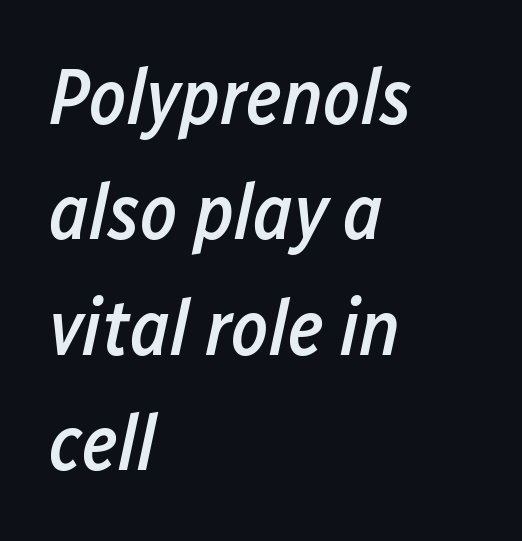
The image shows 79 px semibold, condensed type, italic (leaning right); set left-aligned, normal line spacing (1.46x), normal letter spacing, not underlined; low stroke contrast and a medium x-height.
